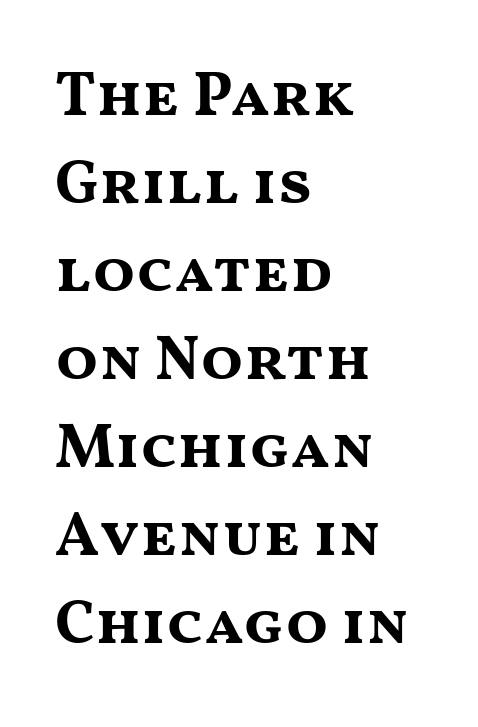
The image shows 62 px bold, wide sans-serif type, upright; set left-aligned, normal line spacing (1.42x), normal letter spacing, not underlined; medium stroke contrast and a medium x-height.
